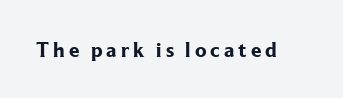
{"italic": "no", "bold": "yes", "underline": "no", "glyph_px": 21}
